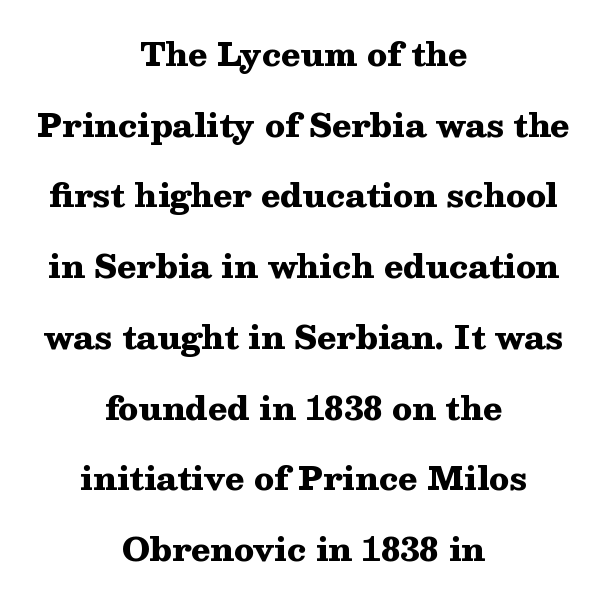
Compared with typical body copy, the letter spacing here is the same. You could not count columns in this text — the font is proportionally spaced. Weight check: bold — yes, fully. Quick note: not italic, upright.
